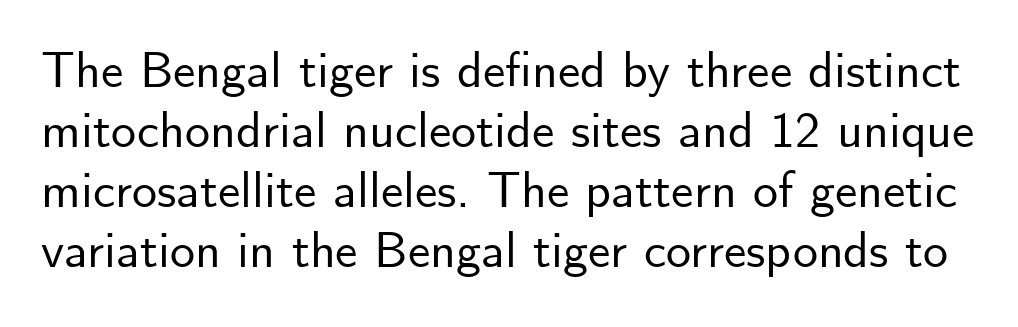
This sample uses plain, unmodified letter spacing. The text was rendered using a sans face with plain stroke endings. Proportional: the letters do not fall into vertical columns. Nope, not italic — everything's standing straight. Glance below the letters and you will spot only blank space.
